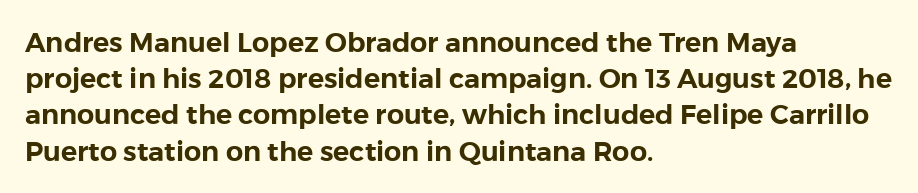
The image shows 27 px text type, upright; set left-aligned, normal line spacing (1.34x), normal letter spacing, not underlined.
